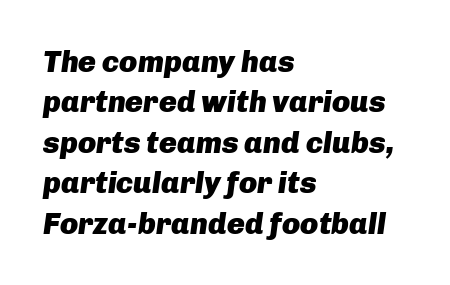
Honestly, the letter spacing is just normal — you wouldn't notice it. Proportional: the letters do not fall into vertical columns. Leading matches the norm, producing a regular column. The gap between lines stays unmarked. These words are printed bold, with thick strokes throughout. The face used here has a pronounced slope to its letters.
